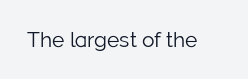
{"italic": "no", "bold": "no", "underline": "no", "letter_spacing": "normal", "letter_spacing_em": 0.0, "glyph_px": 21}
